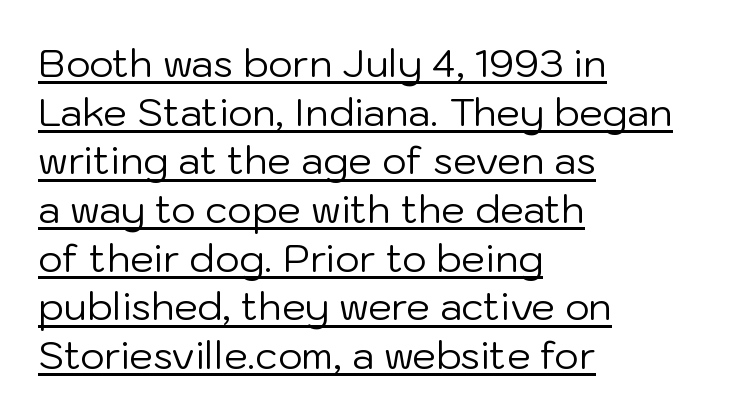
Q: Is the text bold? A: No.
Q: Is the text italic (slanted)? A: No, it is upright.
Q: Is the typeface a serif or a sans-serif typeface? A: Sans-serif.
Q: Is the text underlined? A: Yes.
Q: How is the paragraph aligned? A: Left-aligned.
Q: Is the spacing between letters normal or unusually wide? A: Normal.
Q: Is the spacing between lines tight, normal or loose? A: Normal.
Q: Width (condensed, normal, or wide)? A: Normal.
Q: Stroke contrast? A: Low.
Q: x-height? A: Medium.
Q: Monospaced? A: No.
